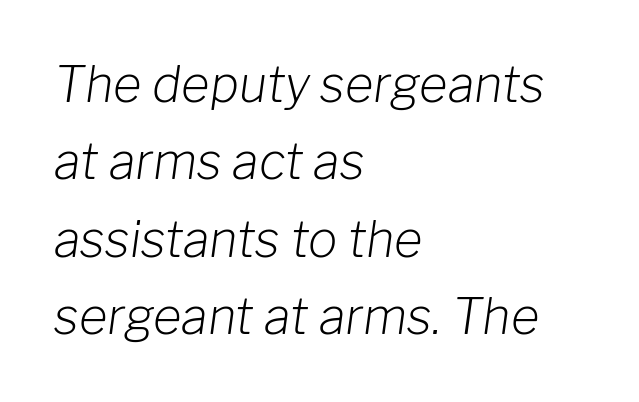
Q: Is the text bold? A: No.
Q: Is the text italic (slanted)? A: Yes, it leans right by about 8 degrees.
Q: Is the text underlined? A: No.
Q: How is the paragraph aligned? A: Left-aligned.
Q: Is the spacing between letters normal or unusually wide? A: Normal.
Q: Is the spacing between lines tight, normal or loose? A: Normal.
Q: Width (condensed, normal, or wide)? A: Normal.
Q: Stroke contrast? A: Low.
Q: x-height? A: Medium.
Q: Monospaced? A: No.
